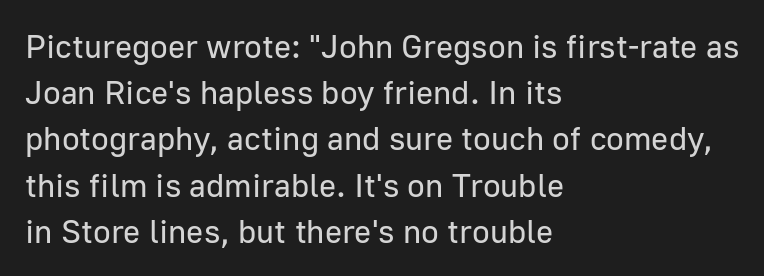
Q: Is the text bold? A: No.
Q: Is the text italic (slanted)? A: No, it is upright.
Q: Is the typeface a serif or a sans-serif typeface? A: Sans-serif.
Q: Is the text underlined? A: No.
Q: How is the paragraph aligned? A: Left-aligned.
Q: Is the spacing between letters normal or unusually wide? A: Normal.
Q: Is the spacing between lines tight, normal or loose? A: Normal.
Q: Width (condensed, normal, or wide)? A: Normal.
Q: Stroke contrast? A: Low.
Q: x-height? A: Medium.
Q: Monospaced? A: No.
